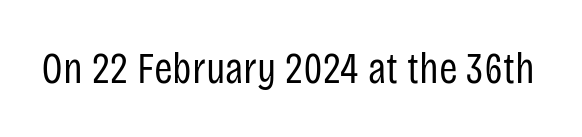
{"serif": "no", "italic": "no", "bold": "no", "weight": "regular", "width": "condensed", "stroke_contrast": "low", "x_height": "large", "monospaced": "no", "underline": "no", "letter_spacing": "normal", "letter_spacing_em": 0.0, "glyph_px": 45}
